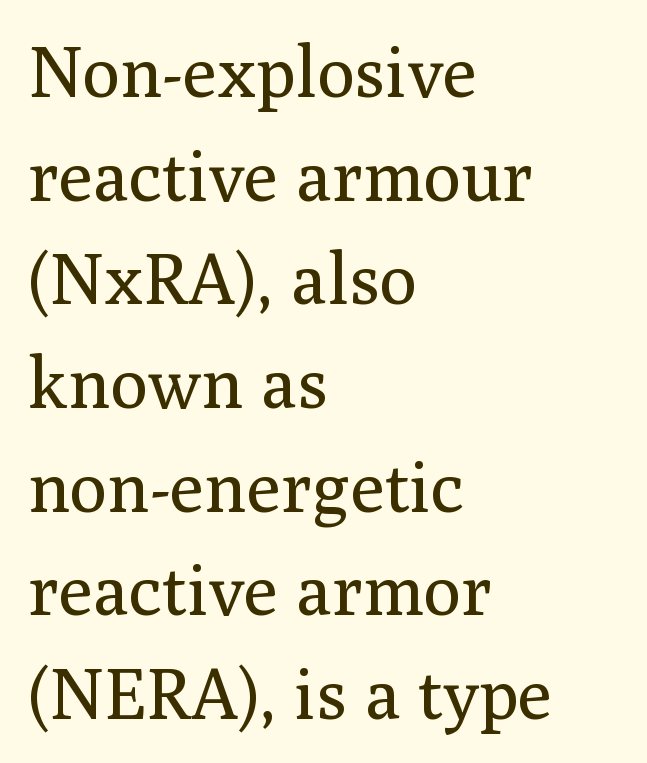
Look at the bottom of the vertical strokes: they flare into serifs here. The face looks like a standard text weight, possibly lighter. Regarding leading, the lines here are spaced in the standard way. Honestly, there is no underline to notice here at all.
